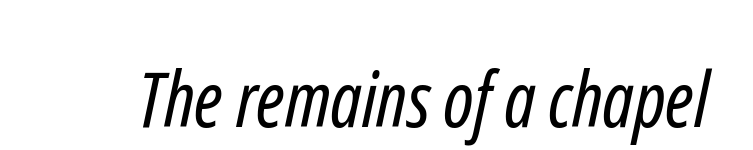
Q: Is the text bold? A: No.
Q: Is the typeface a serif or a sans-serif typeface? A: Sans-serif.
Q: Is the text underlined? A: No.
Q: Is the spacing between letters normal or unusually wide? A: Normal.
Q: Width (condensed, normal, or wide)? A: Condensed.
Q: Stroke contrast? A: Low.
Q: x-height? A: Medium.
Q: Monospaced? A: No.
